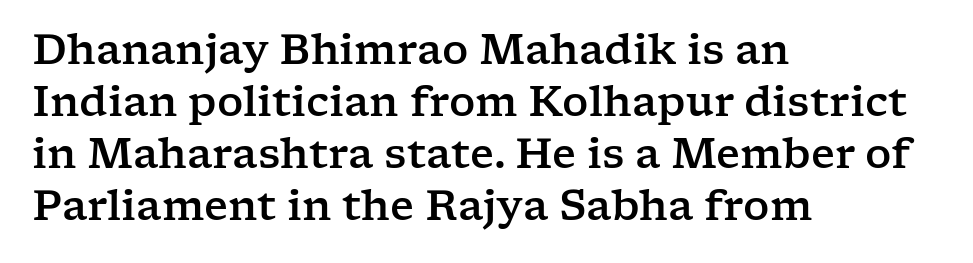
Q: Is the text italic (slanted)? A: No, it is upright.
Q: Is the typeface a serif or a sans-serif typeface? A: Serif.
Q: Is the text underlined? A: No.
Q: How is the paragraph aligned? A: Left-aligned.
Q: Is the spacing between letters normal or unusually wide? A: Normal.
Q: Is the spacing between lines tight, normal or loose? A: Normal.
Q: Width (condensed, normal, or wide)? A: Wide.
Q: Stroke contrast? A: Low.
Q: x-height? A: Medium.
Q: Monospaced? A: No.
